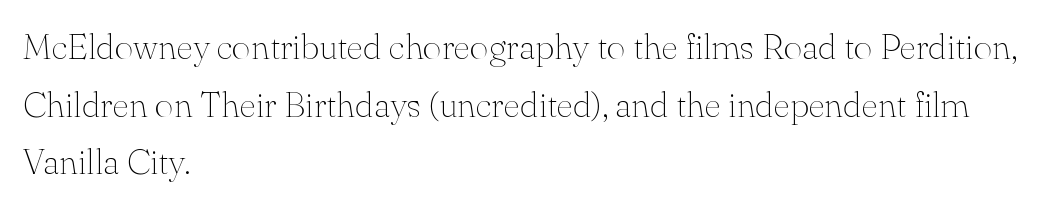
Q: Is the text bold? A: No.
Q: Is the text italic (slanted)? A: No, it is upright.
Q: Is the typeface a serif or a sans-serif typeface? A: Serif.
Q: Is the text underlined? A: No.
Q: How is the paragraph aligned? A: Left-aligned.
Q: Is the spacing between letters normal or unusually wide? A: Normal.
Q: Is the spacing between lines tight, normal or loose? A: Normal.
Q: Width (condensed, normal, or wide)? A: Normal.
Q: Stroke contrast? A: Medium.
Q: x-height? A: Small.
Q: Monospaced? A: No.
